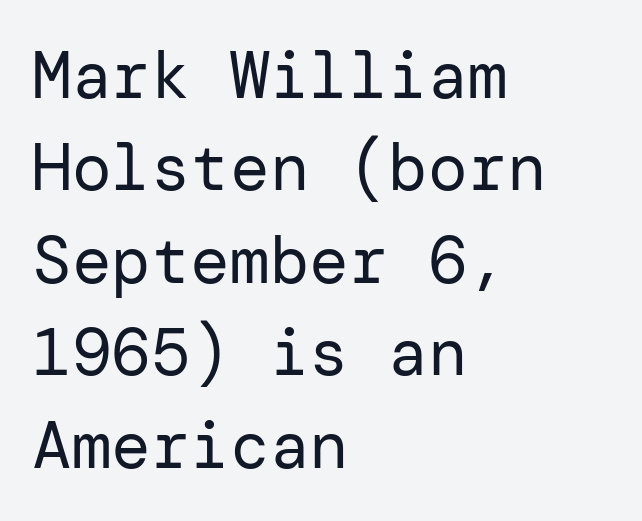
{"serif": "no", "italic": "no", "bold": "no", "weight": "regular", "width": "normal", "stroke_contrast": "low", "x_height": "medium", "underline": "no", "align": "left", "line_spacing": "normal", "line_spacing_ratio": 1.4, "letter_spacing": "normal", "letter_spacing_em": 0.0, "glyph_px": 66}
